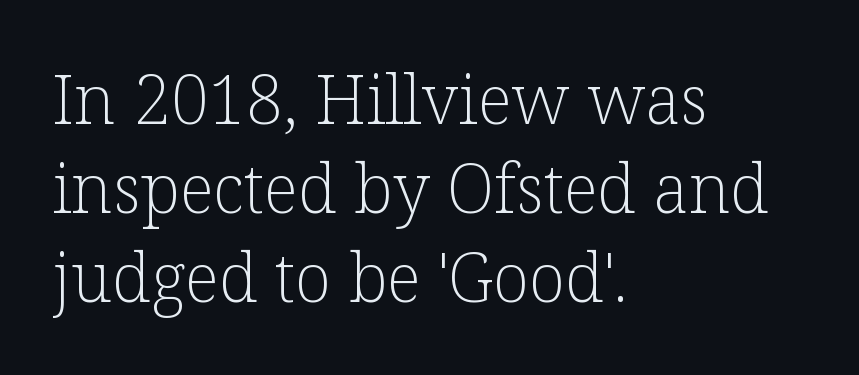
The image shows 67 px light serif type, upright; set left-aligned, normal line spacing (1.33x), normal letter spacing, not underlined; low stroke contrast and a medium x-height.
